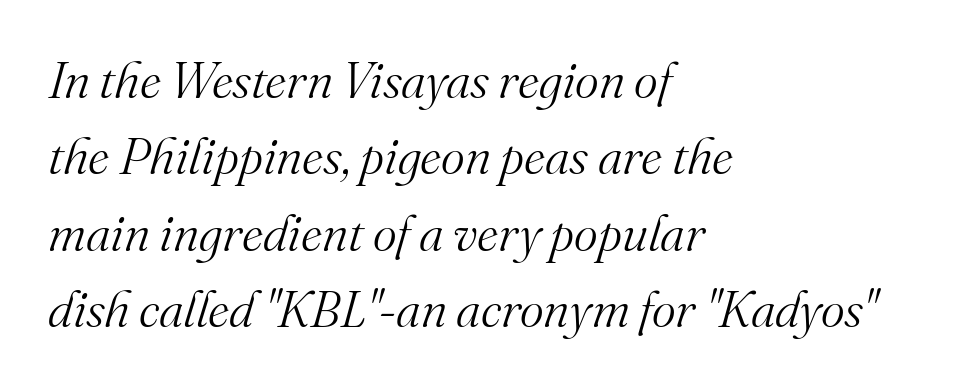
{"serif": "yes", "italic": "yes", "lean": "right", "slant_degrees": 16, "bold": "no", "weight": "light", "width": "normal", "stroke_contrast": "medium", "x_height": "small", "monospaced": "no", "underline": "no", "align": "left", "line_spacing": "normal", "line_spacing_ratio": 1.5, "letter_spacing": "normal", "letter_spacing_em": 0.0, "glyph_px": 51}
